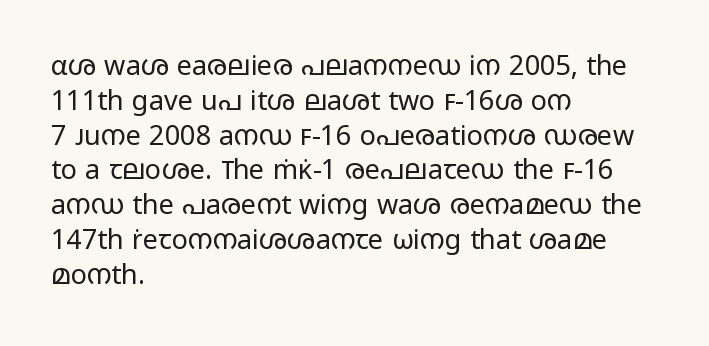
{"italic": "no", "bold": "no", "underline": "no", "align": "left", "line_spacing": "normal", "line_spacing_ratio": 1.29, "letter_spacing": "normal", "letter_spacing_em": 0.0, "glyph_px": 27}
